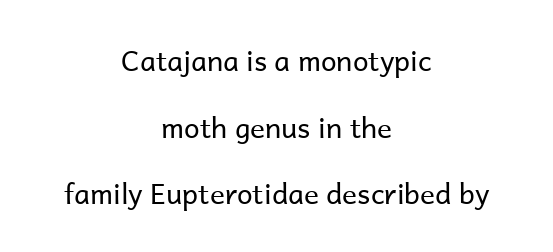
Q: Is the text bold? A: No.
Q: Is the text italic (slanted)? A: No, it is upright.
Q: Is the typeface a serif or a sans-serif typeface? A: Sans-serif.
Q: Is the text underlined? A: No.
Q: How is the paragraph aligned? A: Centered.
Q: Is the spacing between letters normal or unusually wide? A: Normal.
Q: Is the spacing between lines tight, normal or loose? A: Loose.
Q: Width (condensed, normal, or wide)? A: Normal.
Q: Stroke contrast? A: Low.
Q: x-height? A: Medium.
Q: Monospaced? A: No.
